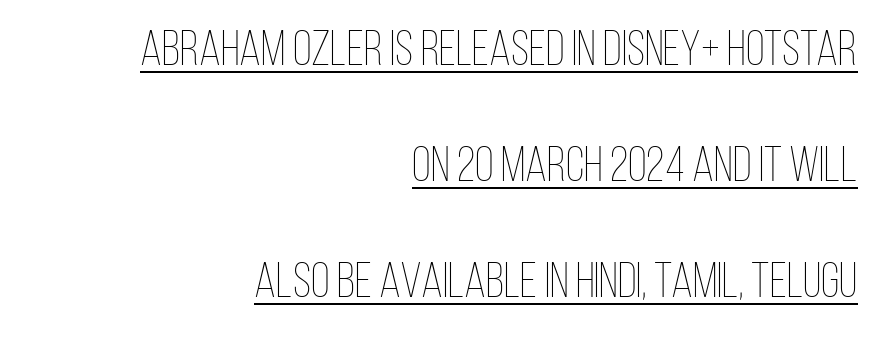
Q: Is the text bold? A: No.
Q: Is the text italic (slanted)? A: No, it is upright.
Q: Is the text underlined? A: Yes.
Q: How is the paragraph aligned? A: Right-aligned.
Q: Is the spacing between letters normal or unusually wide? A: Normal.
Q: Is the spacing between lines tight, normal or loose? A: Loose.
Q: Width (condensed, normal, or wide)? A: Condensed.
Q: Stroke contrast? A: Low.
Q: x-height? A: Large.
Q: Monospaced? A: No.
